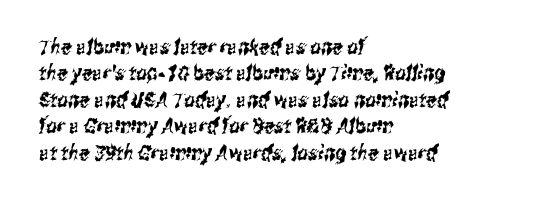
Q: Is the text underlined? A: No.
Q: How is the paragraph aligned? A: Left-aligned.
Q: Is the spacing between letters normal or unusually wide? A: Normal.
Q: Is the spacing between lines tight, normal or loose? A: Normal.
